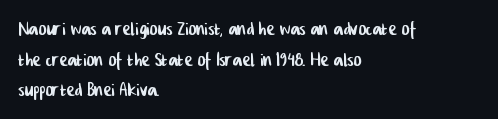
Q: Is the text underlined? A: No.
Q: How is the paragraph aligned? A: Left-aligned.
Q: Is the spacing between letters normal or unusually wide? A: Normal.
Q: Is the spacing between lines tight, normal or loose? A: Normal.
